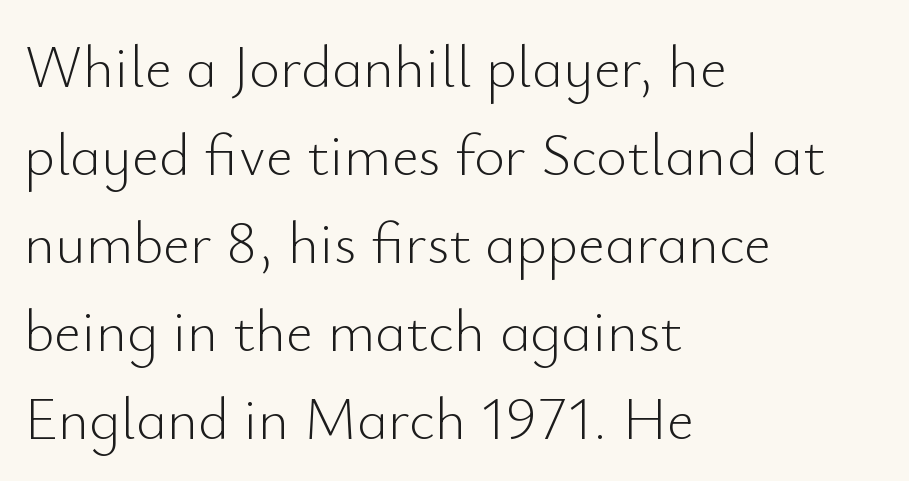
{"serif": "no", "italic": "no", "bold": "no", "weight": "light", "width": "normal", "stroke_contrast": "low", "x_height": "small", "monospaced": "no", "underline": "no", "align": "left", "line_spacing": "normal", "line_spacing_ratio": 1.49, "letter_spacing": "normal", "letter_spacing_em": 0.0, "glyph_px": 59}
